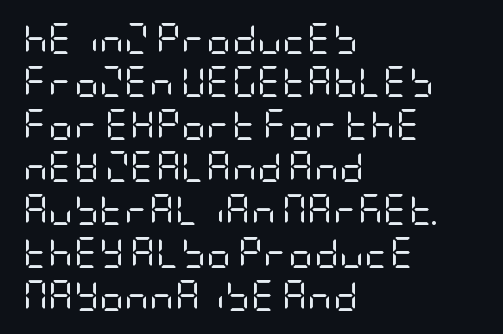
Q: Is the text bold? A: No.
Q: Is the text italic (slanted)? A: No, it is upright.
Q: Is the typeface a serif or a sans-serif typeface? A: Sans-serif.
Q: Is the text underlined? A: No.
Q: How is the paragraph aligned? A: Left-aligned.
Q: Is the spacing between letters normal or unusually wide? A: Normal.
Q: Is the spacing between lines tight, normal or loose? A: Normal.
Q: Width (condensed, normal, or wide)? A: Condensed.
Q: Stroke contrast? A: Low.
Q: x-height? A: Large.
